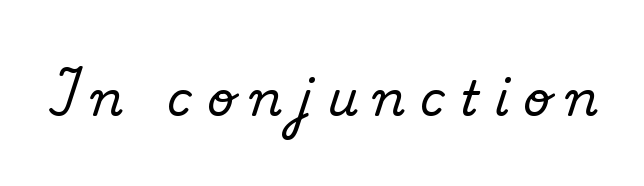
{"serif": "yes", "width": "normal", "stroke_contrast": "medium", "x_height": "small", "monospaced": "no", "underline": "no", "letter_spacing": "wide", "letter_spacing_em": 0.31, "glyph_px": 48}
